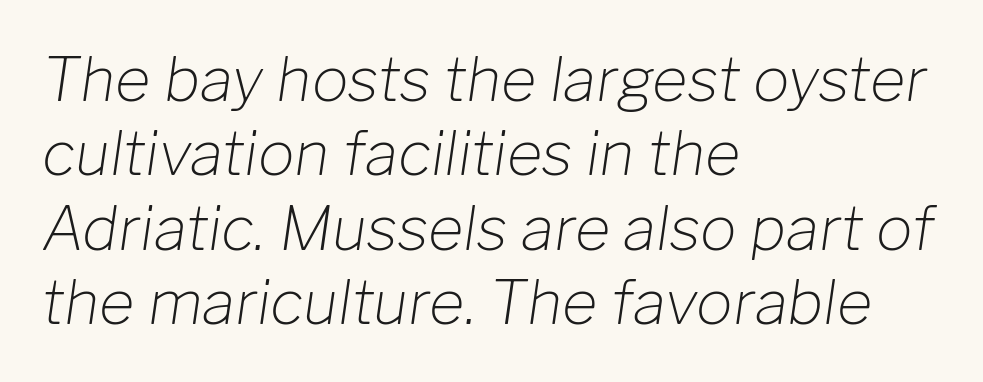
{"italic": "yes", "lean": "right", "slant_degrees": 8, "bold": "no", "weight": "light", "width": "normal", "stroke_contrast": "low", "x_height": "medium", "monospaced": "no", "underline": "no", "align": "left", "line_spacing_ratio": 1.22, "letter_spacing": "normal", "letter_spacing_em": 0.0, "glyph_px": 61}
